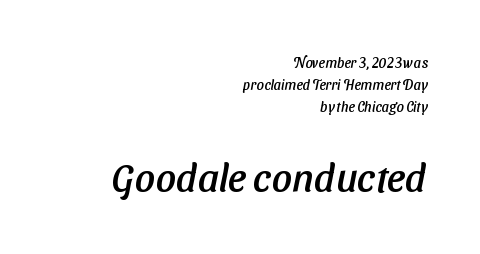
What kind of face is this? One without serifs — a sans. Regarding leading, the lines here are spaced in the standard way. Horizontal alignment here is rightward, an uncommon choice for prose. Caption: upper text group reduced, lower text group enlarged. Nobody drew a line under any word here.
